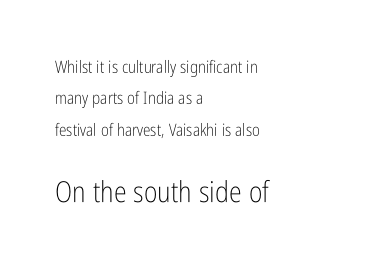
The image shows 29 px light, condensed sans-serif type, upright; set left-aligned, line spacing 1.85x, normal letter spacing, not underlined; the second (bottom) block is 1.71x larger; low stroke contrast and a medium x-height.
